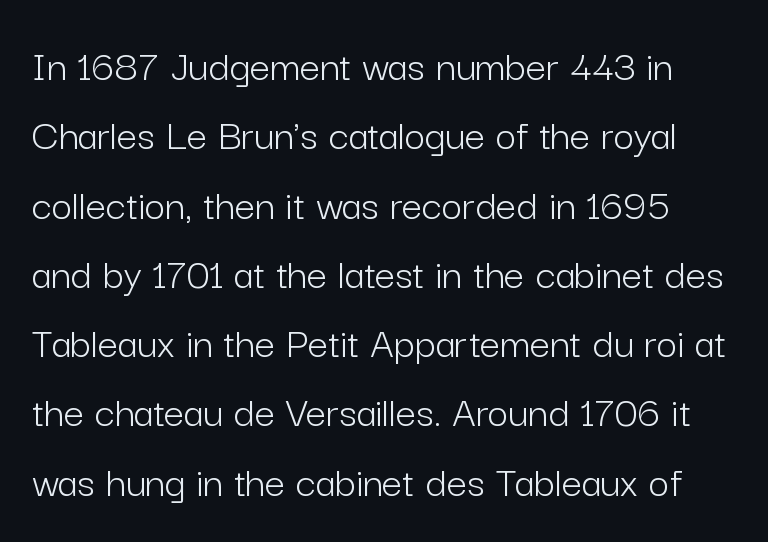
Characters remain perfectly vertical along every line. Is this a heavy cut? Hardly; it is regular or lighter. If you measured baseline to baseline, you'd find a middling distance. Unmarked baselines from the first word to the last.
